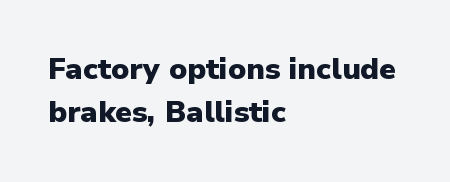
{"serif": "no", "italic": "no", "bold": "yes", "weight": "heavy", "width": "normal", "stroke_contrast": "low", "x_height": "medium", "monospaced": "no", "underline": "no", "align": "left", "line_spacing": "normal", "line_spacing_ratio": 1.45, "letter_spacing": "normal", "letter_spacing_em": 0.0, "glyph_px": 30}
